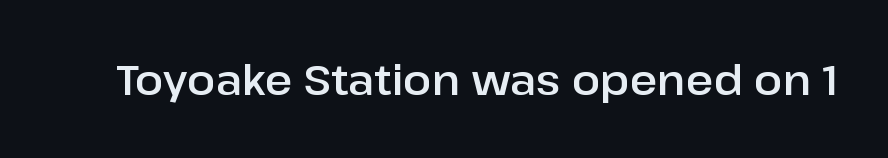
Is there any slant? The stems are plumb. Default kerning and tracking; the words read as compact shapes. Think of a printed novel: that variable character pitch is what you see here. You can tell from the bare stems that sans-serif type was used. Descenders are the only things crossing below the line.
